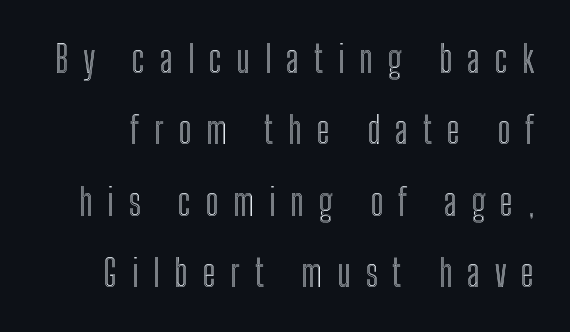
{"italic": "no", "width": "condensed", "x_height": "medium", "monospaced": "no", "underline": "no", "line_spacing": "loose", "line_spacing_ratio": 1.93, "letter_spacing": "wide", "letter_spacing_em": 0.4, "glyph_px": 37}
